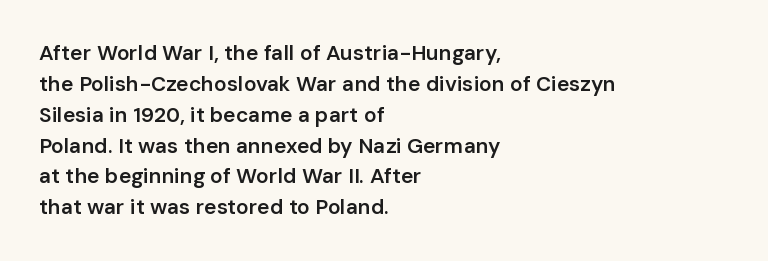
Q: Is the text bold? A: Semi-bold.
Q: Is the text italic (slanted)? A: No, it is upright.
Q: Is the text underlined? A: No.
Q: How is the paragraph aligned? A: Left-aligned.
Q: Is the spacing between letters normal or unusually wide? A: Normal.
Q: Is the spacing between lines tight, normal or loose? A: Normal.
